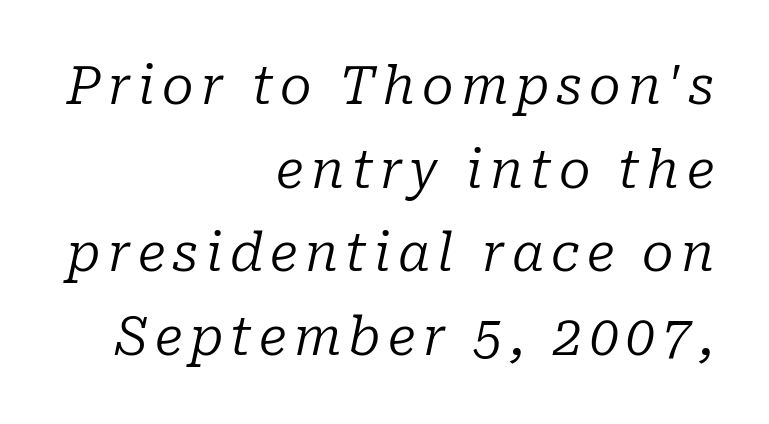
Normally led — the rows are evenly, conventionally spaced. Underline: absent. Is this a heavy cut? Hardly; it is regular or lighter. These lines are rendered in a variable-pitch font. Classification — serif. The glyphs look as if they've been sheared to an angle.
